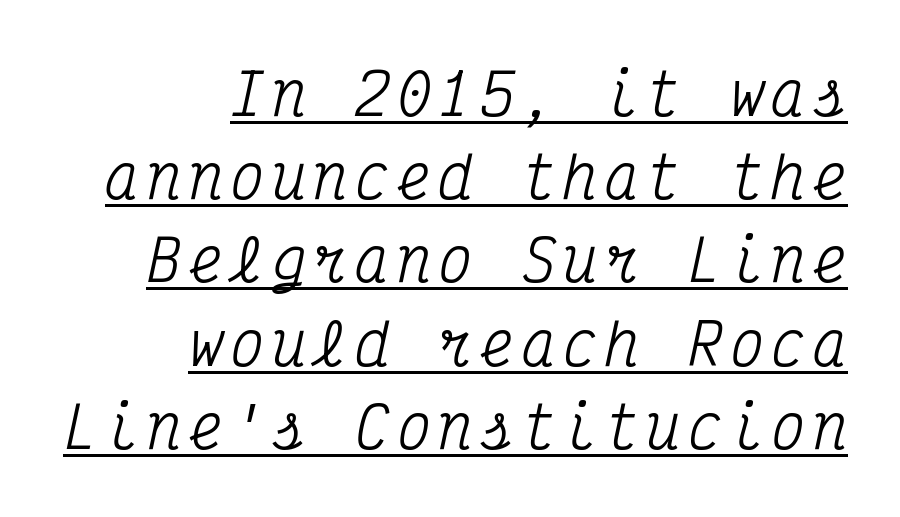
Examine the stroke ends and you'll spot serifs. Characters are canted at an angle relative to the baseline's perpendicular. The compositor pushed each line to the right boundary. What decoration does the sample have? An underline. Leading: standard.
